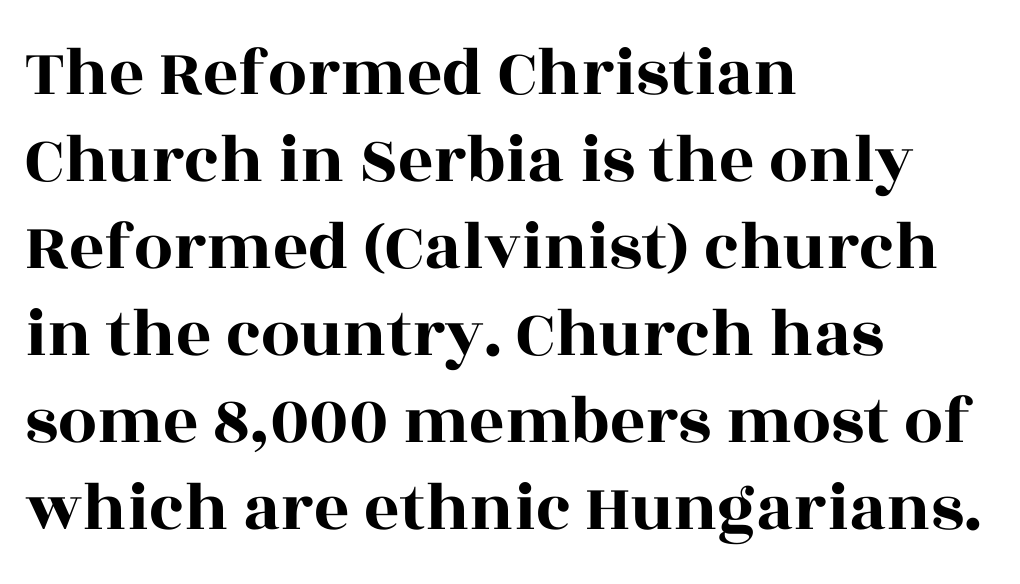
Q: Is the text italic (slanted)? A: No, it is upright.
Q: Is the typeface a serif or a sans-serif typeface? A: Serif.
Q: Is the text underlined? A: No.
Q: How is the paragraph aligned? A: Left-aligned.
Q: Is the spacing between letters normal or unusually wide? A: Normal.
Q: Is the spacing between lines tight, normal or loose? A: Normal.
Q: Width (condensed, normal, or wide)? A: Wide.
Q: x-height? A: Large.
Q: Monospaced? A: No.
